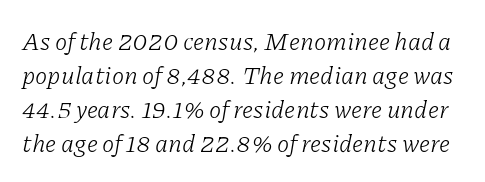
The image shows 25 px text type, italic (leaning right); set normal line spacing (1.36x), normal letter spacing, not underlined.
